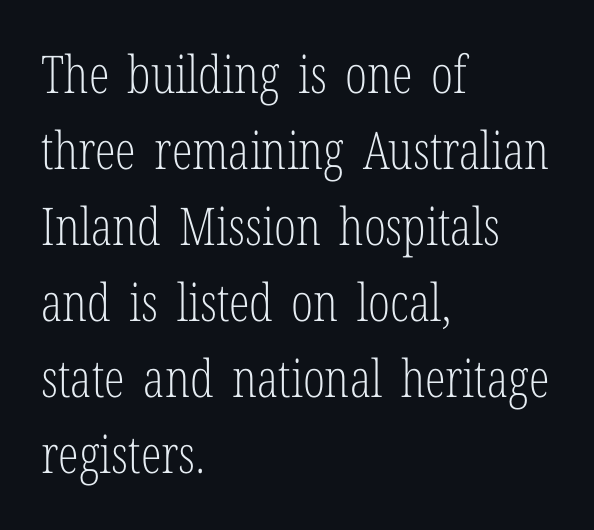
Q: Is the text bold? A: No.
Q: Is the text italic (slanted)? A: No, it is upright.
Q: Is the typeface a serif or a sans-serif typeface? A: Serif.
Q: Is the text underlined? A: No.
Q: How is the paragraph aligned? A: Left-aligned.
Q: Is the spacing between letters normal or unusually wide? A: Normal.
Q: Is the spacing between lines tight, normal or loose? A: Normal.
Q: Width (condensed, normal, or wide)? A: Condensed.
Q: Stroke contrast? A: Low.
Q: x-height? A: Medium.
Q: Monospaced? A: No.
